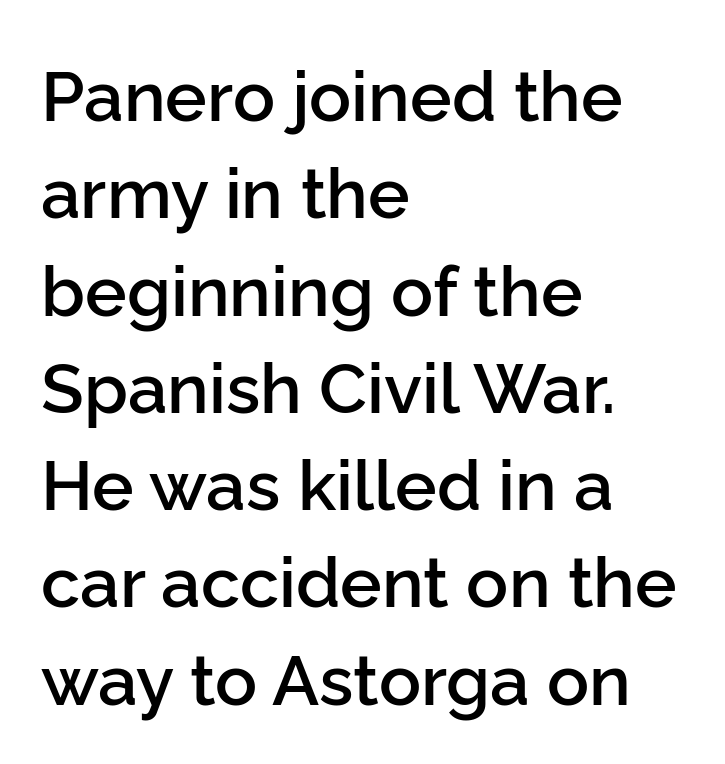
{"serif": "no", "italic": "no", "bold": "semi", "weight": "semibold", "width": "normal", "stroke_contrast": "low", "x_height": "medium", "monospaced": "no", "underline": "no", "align": "left", "line_spacing": "normal", "line_spacing_ratio": 1.39, "letter_spacing": "normal", "letter_spacing_em": 0.0, "glyph_px": 70}
